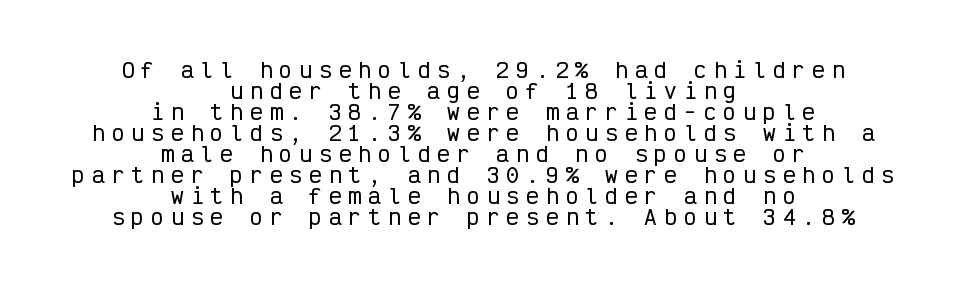
{"italic": "no", "underline": "no", "align": "center", "line_spacing": "tight", "line_spacing_ratio": 1.0, "letter_spacing": "wide", "letter_spacing_em": 0.34, "glyph_px": 21}
